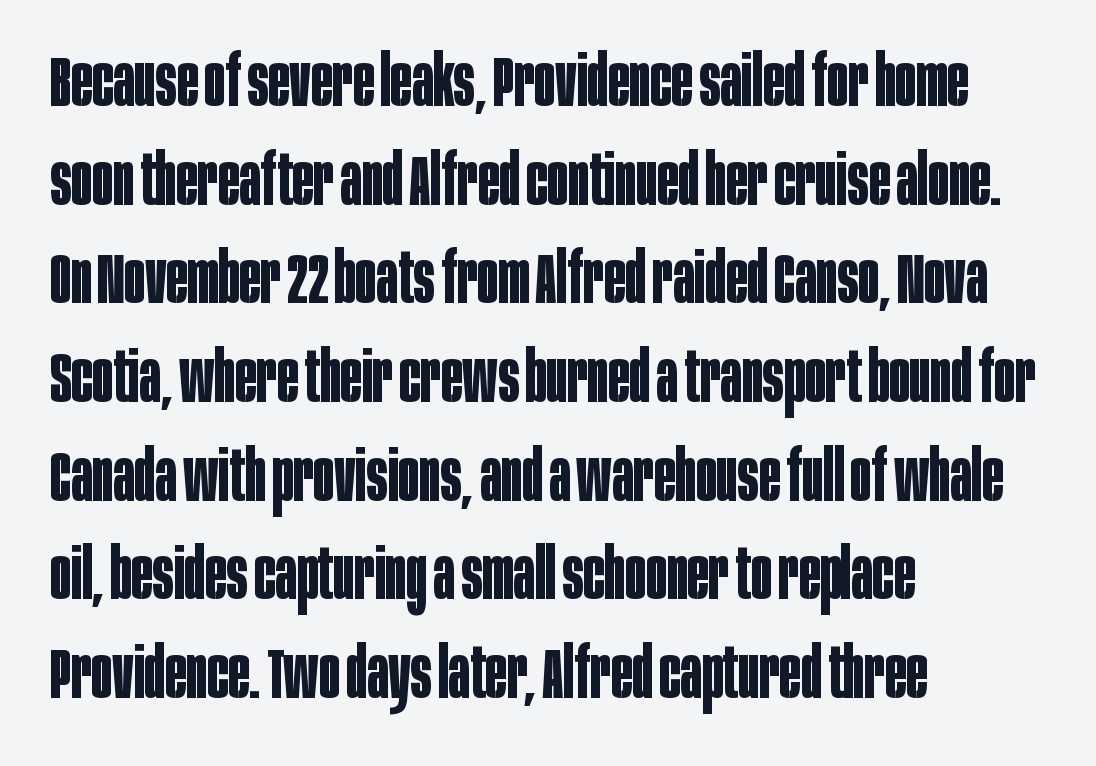
The image shows 70 px bold, condensed sans-serif type, upright; set left-aligned, normal line spacing (1.41x), normal letter spacing, not underlined; low stroke contrast and a large x-height.
